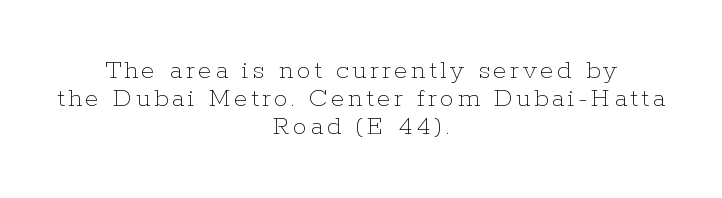
{"italic": "no", "bold": "no", "weight": "thin", "width": "normal", "stroke_contrast": "low", "x_height": "medium", "monospaced": "no", "underline": "no", "align": "center", "line_spacing": "tight", "line_spacing_ratio": 1.0, "glyph_px": 28}
